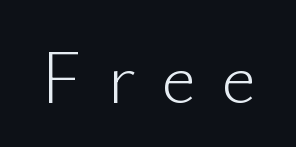
Q: Is the text bold? A: No.
Q: Is the text italic (slanted)? A: No, it is upright.
Q: Is the typeface a serif or a sans-serif typeface? A: Sans-serif.
Q: Is the text underlined? A: No.
Q: Is the spacing between letters normal or unusually wide? A: Unusually wide.
Q: Width (condensed, normal, or wide)? A: Normal.
Q: Stroke contrast? A: Low.
Q: x-height? A: Small.
Q: Monospaced? A: No.
